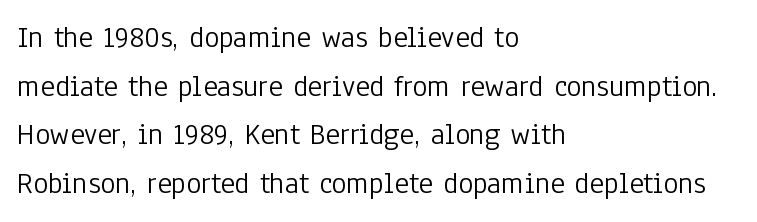
{"serif": "no", "italic": "no", "bold": "no", "weight": "light", "width": "condensed", "stroke_contrast": "low", "x_height": "medium", "monospaced": "no", "underline": "no", "align": "left", "line_spacing": "normal", "line_spacing_ratio": 1.57, "letter_spacing": "normal", "letter_spacing_em": 0.0, "glyph_px": 31}
